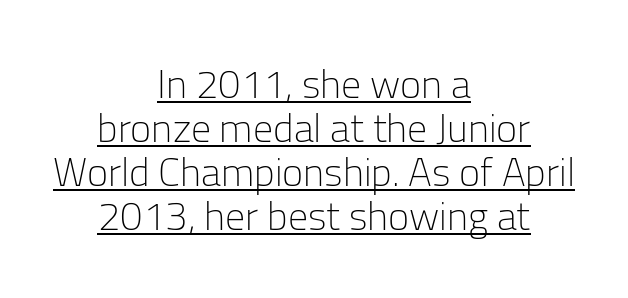
The image shows 40 px light sans-serif type, upright; set centered, tight line spacing (1.1x), normal letter spacing, underlined; low stroke contrast and a medium x-height.
